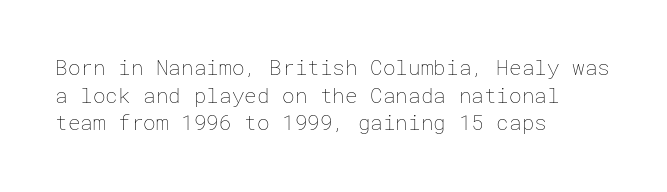
Teacher's note: observe the even left margin — that is flush-left alignment. The line texture is even and compact thanks to regular tracking. The lettering stays uniformly vertical, giving the passage a roman look. The baseline area is clear.
